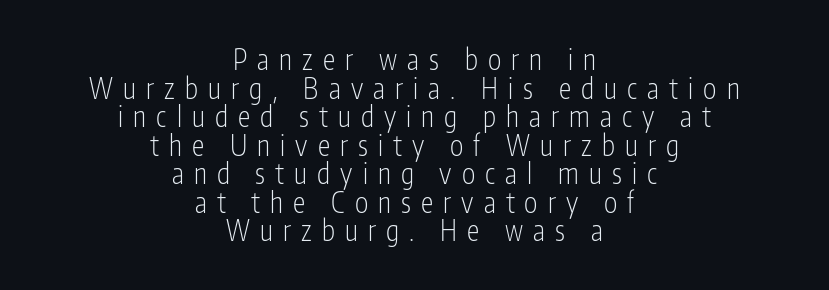
The image shows 28 px light, condensed sans-serif type, upright; set centered, tight line spacing (1.02x), unusually wide letter spacing (+0.36 em), not underlined; low stroke contrast and a medium x-height.
